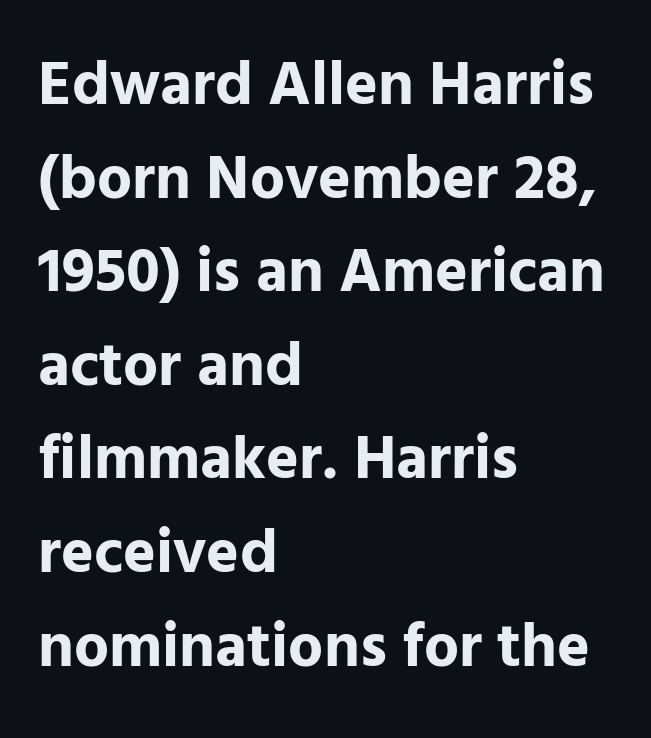
The image shows 62 px bold sans-serif type, upright; set left-aligned, normal line spacing (1.51x), normal letter spacing, not underlined; low stroke contrast and a medium x-height.
